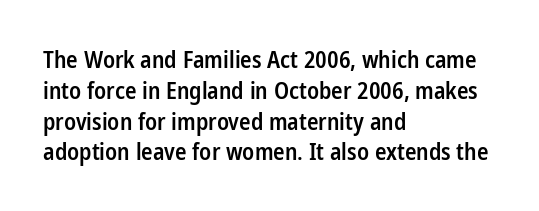
Whoever set this chose a conventional vertical rhythm. There is no visible air inserted between adjacent glyphs. Where is the straight margin? On the left. Type without underlining. The specimen reads as upright at a glance. The typesetting leans somewhat heavy: a semibold.
